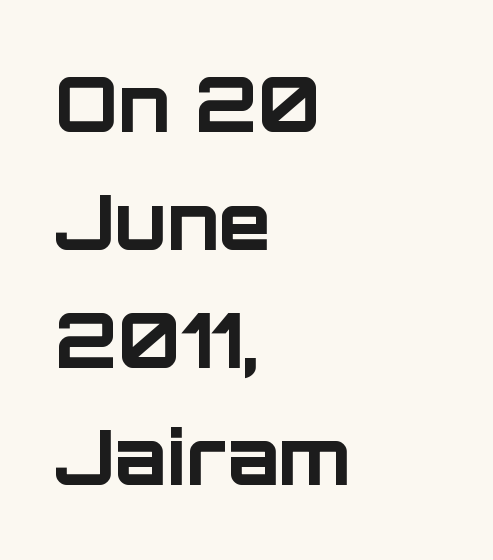
{"serif": "no", "italic": "no", "bold": "yes", "weight": "bold", "width": "normal", "stroke_contrast": "low", "x_height": "large", "monospaced": "no", "underline": "no", "align": "left", "line_spacing": "normal", "line_spacing_ratio": 1.55, "letter_spacing": "normal", "letter_spacing_em": 0.0, "glyph_px": 76}
